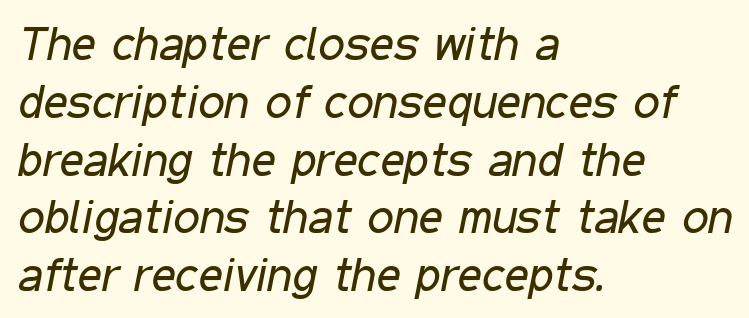
Q: Is the text bold? A: No.
Q: Is the text italic (slanted)? A: Yes, it leans right by about 11 degrees.
Q: Is the text underlined? A: No.
Q: How is the paragraph aligned? A: Left-aligned.
Q: Is the spacing between letters normal or unusually wide? A: Normal.
Q: Width (condensed, normal, or wide)? A: Condensed.
Q: Stroke contrast? A: Low.
Q: x-height? A: Medium.
Q: Monospaced? A: No.
